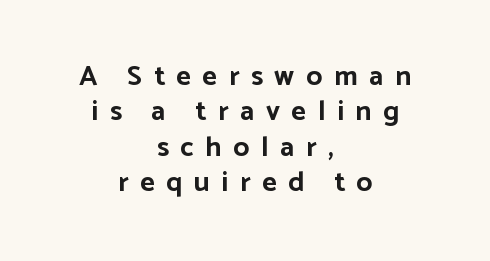
Q: Is the text bold? A: Yes.
Q: Is the text italic (slanted)? A: No, it is upright.
Q: Is the typeface a serif or a sans-serif typeface? A: Sans-serif.
Q: Is the text underlined? A: No.
Q: How is the paragraph aligned? A: Centered.
Q: Is the spacing between letters normal or unusually wide? A: Unusually wide.
Q: Is the spacing between lines tight, normal or loose? A: Normal.
Q: Width (condensed, normal, or wide)? A: Normal.
Q: Stroke contrast? A: Low.
Q: x-height? A: Medium.
Q: Monospaced? A: No.
